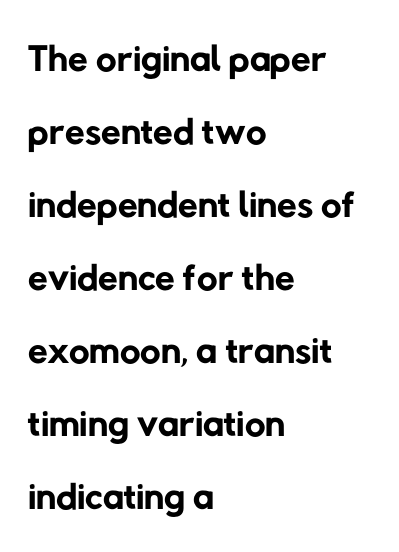
{"serif": "no", "bold": "no", "weight": "regular", "width": "normal", "stroke_contrast": "low", "x_height": "medium", "monospaced": "no", "underline": "no", "align": "left", "line_spacing": "normal", "line_spacing_ratio": 1.28, "letter_spacing": "normal", "letter_spacing_em": 0.0, "glyph_px": 57}
